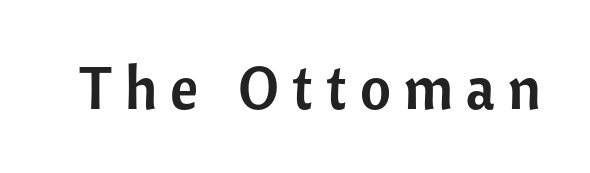
Q: Is the text italic (slanted)? A: No, it is upright.
Q: Is the typeface a serif or a sans-serif typeface? A: Sans-serif.
Q: Is the text underlined? A: No.
Q: Is the spacing between letters normal or unusually wide? A: Unusually wide.
Q: Width (condensed, normal, or wide)? A: Normal.
Q: Stroke contrast? A: Low.
Q: x-height? A: Medium.
Q: Monospaced? A: No.
